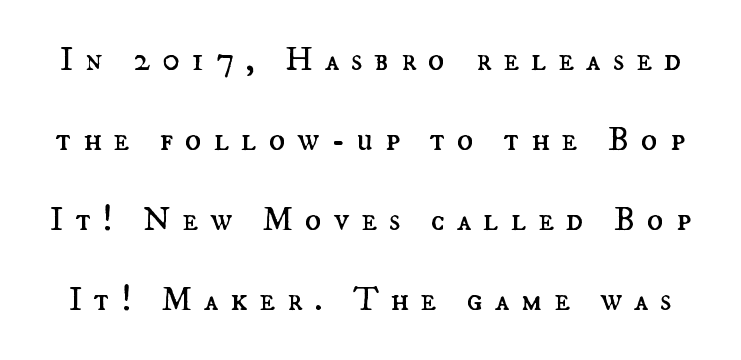
The image shows 34 px regular-weight type, upright; set loose line spacing (2.35x), unusually wide letter spacing (+0.34 em), not underlined; medium stroke contrast and a small x-height.
